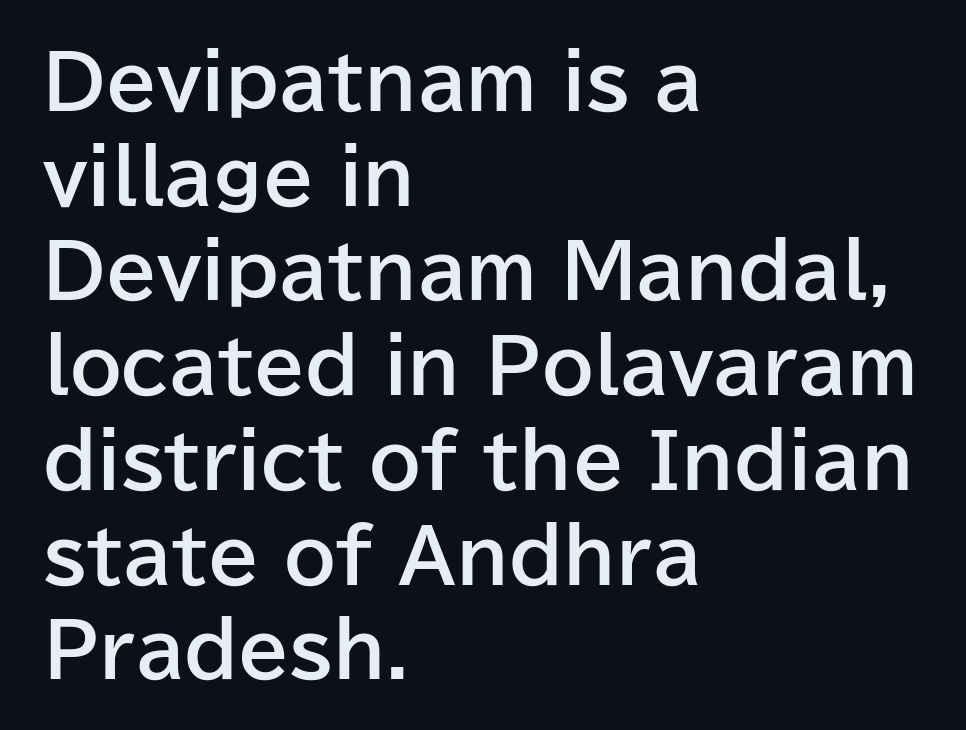
Q: Is the text bold? A: Yes.
Q: Is the text italic (slanted)? A: No, it is upright.
Q: Is the typeface a serif or a sans-serif typeface? A: Sans-serif.
Q: Is the text underlined? A: No.
Q: How is the paragraph aligned? A: Left-aligned.
Q: Is the spacing between letters normal or unusually wide? A: Normal.
Q: Is the spacing between lines tight, normal or loose? A: Normal.
Q: Width (condensed, normal, or wide)? A: Normal.
Q: Stroke contrast? A: Low.
Q: x-height? A: Medium.
Q: Monospaced? A: No.
